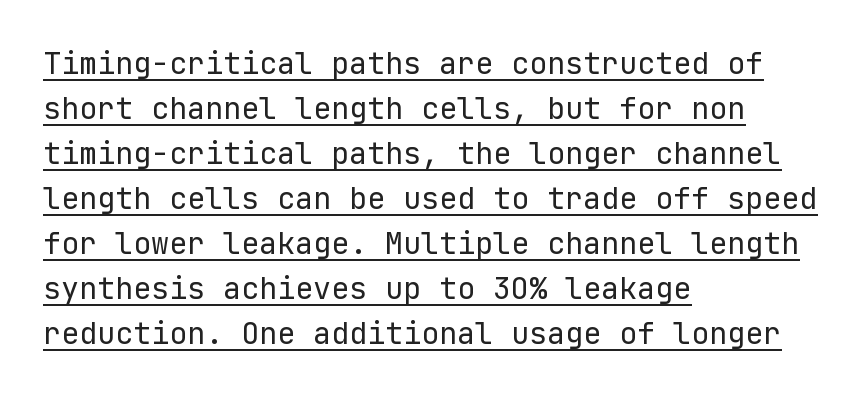
{"serif": "no", "italic": "no", "bold": "no", "weight": "regular", "width": "normal", "stroke_contrast": "low", "x_height": "medium", "underline": "yes", "align": "left", "line_spacing": "normal", "line_spacing_ratio": 1.5, "letter_spacing": "normal", "letter_spacing_em": 0.0, "glyph_px": 30}
